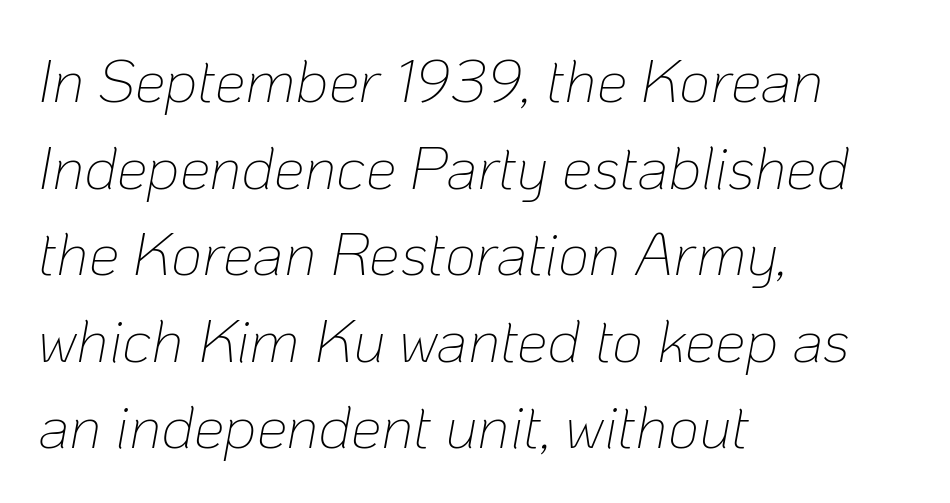
All the whitespace from short lines collects on the right. The specimen omits any rule beneath the text block's lines. No heavy texture on the line: the type isn't bold. What's the leading like? Ordinary, nothing unusual. Character widths vary here, with narrow letters taking less room than wide ones. Does extra space separate the letters? No, they use regular spacing.
